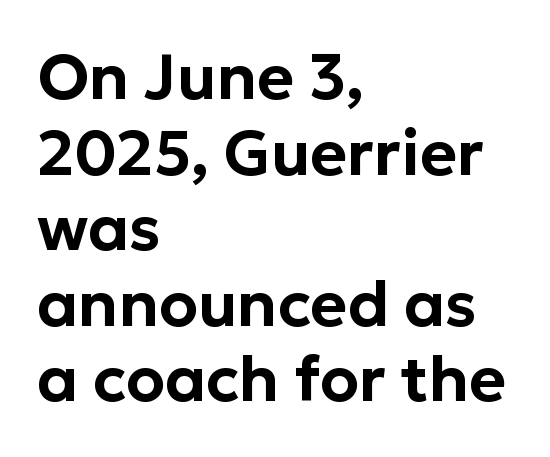
{"serif": "no", "italic": "no", "width": "normal", "stroke_contrast": "low", "x_height": "medium", "monospaced": "no", "underline": "no", "align": "left", "line_spacing_ratio": 1.2, "letter_spacing": "normal", "letter_spacing_em": 0.0, "glyph_px": 63}
